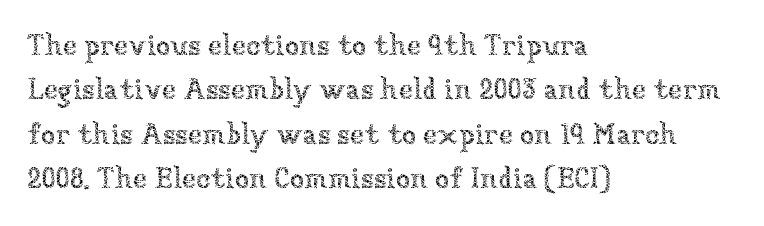
The baseline area is clear. These lines sit exactly where default settings would place them. The ragged edge is on the right, which tells us the setting is flush left. Every character sits straight up, as roman type does. Stems here are at most as thick as an everyday book face. Varying glyph widths throughout — classic text-font behaviour.
